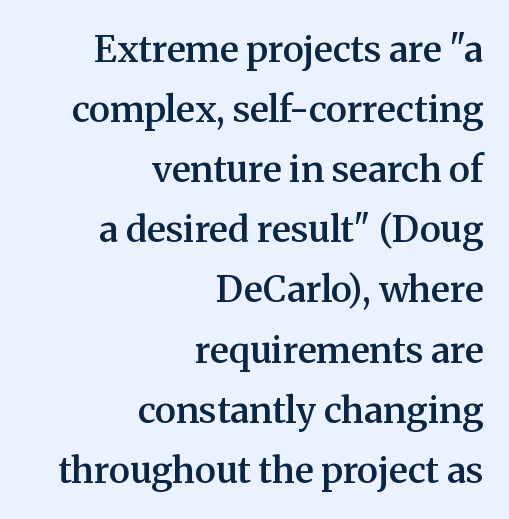
Q: Is the text bold? A: Semi-bold.
Q: Is the text italic (slanted)? A: No, it is upright.
Q: Is the typeface a serif or a sans-serif typeface? A: Serif.
Q: Is the text underlined? A: No.
Q: How is the paragraph aligned? A: Right-aligned.
Q: Is the spacing between letters normal or unusually wide? A: Normal.
Q: Is the spacing between lines tight, normal or loose? A: Normal.
Q: Width (condensed, normal, or wide)? A: Normal.
Q: Stroke contrast? A: Medium.
Q: x-height? A: Medium.
Q: Monospaced? A: No.
